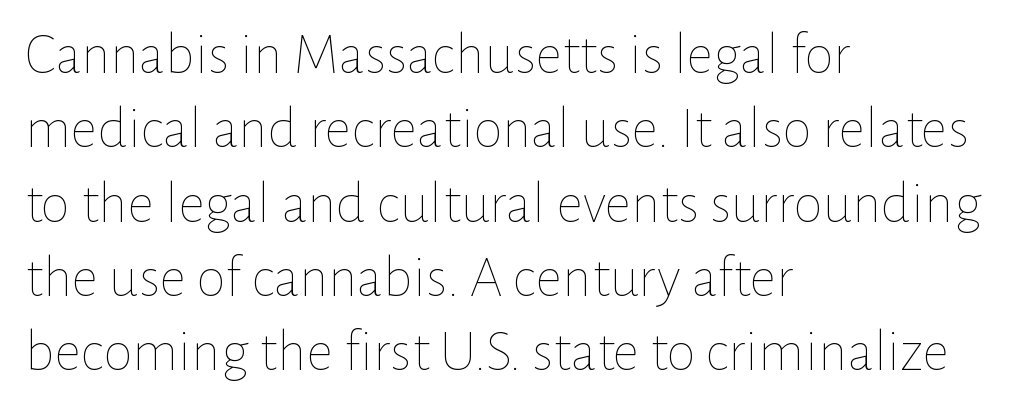
{"italic": "no", "bold": "no", "weight": "thin", "width": "normal", "stroke_contrast": "low", "x_height": "medium", "monospaced": "no", "underline": "no", "align": "left", "line_spacing": "normal", "line_spacing_ratio": 1.26, "letter_spacing": "normal", "letter_spacing_em": 0.0, "glyph_px": 59}
